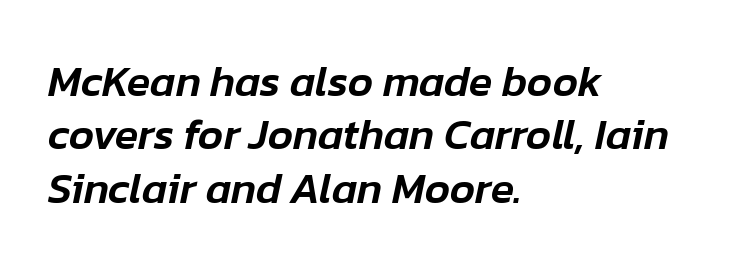
{"italic": "yes", "lean": "right", "slant_degrees": 12, "width": "normal", "stroke_contrast": "low", "x_height": "medium", "monospaced": "no", "underline": "no", "align": "left", "line_spacing_ratio": 1.24, "letter_spacing": "normal", "letter_spacing_em": 0.0, "glyph_px": 43}
